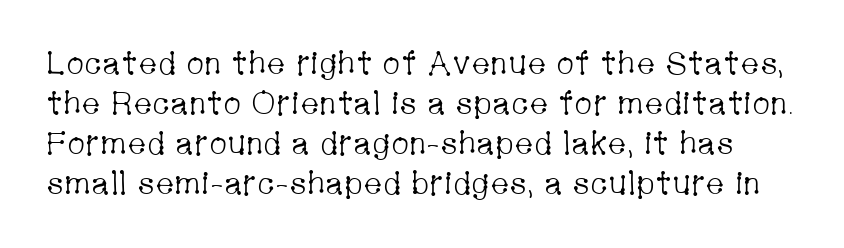
The image shows 32 px light, condensed serif type, upright; set normal line spacing (1.25x), normal letter spacing, not underlined; low stroke contrast and a medium x-height.
